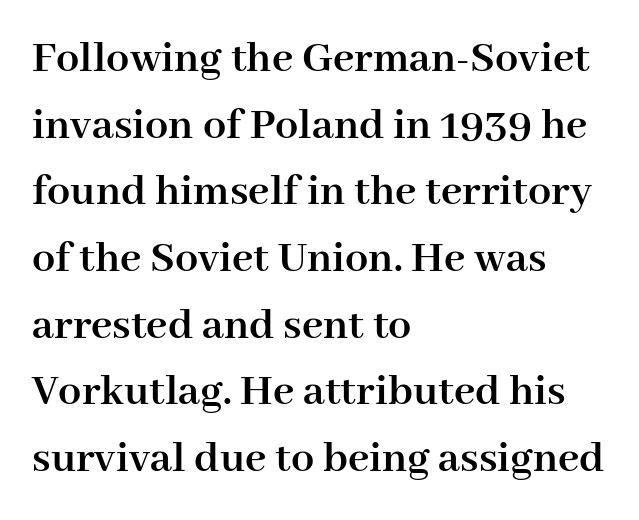
These lines were composed using upright roman letters. How would I describe the line gaps? Plain and ordinary. Honestly, the letter spacing is just normal — you wouldn't notice it. The passage is arranged the way most books set body copy — flush left.
